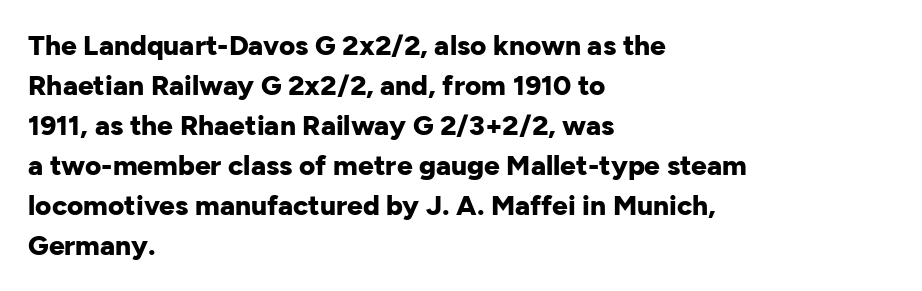
{"serif": "no", "italic": "no", "bold": "yes", "weight": "bold", "width": "normal", "stroke_contrast": "low", "x_height": "medium", "monospaced": "no", "underline": "no", "align": "left", "line_spacing": "normal", "line_spacing_ratio": 1.43, "letter_spacing": "normal", "letter_spacing_em": 0.0, "glyph_px": 28}
